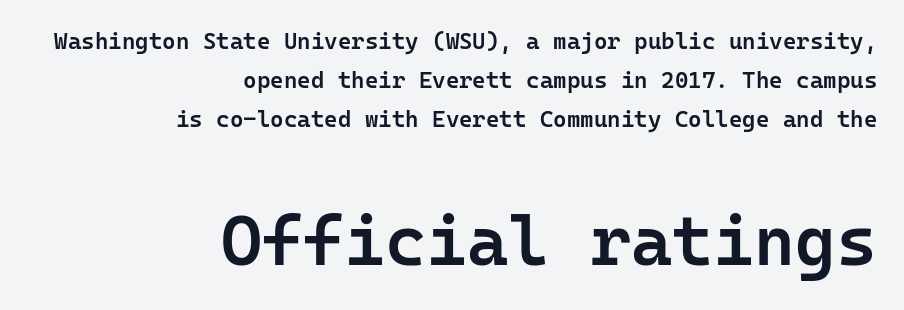
Q: Is the text bold? A: Semi-bold.
Q: Is the text italic (slanted)? A: No, it is upright.
Q: Is the typeface a serif or a sans-serif typeface? A: Sans-serif.
Q: Is the text underlined? A: No.
Q: How is the paragraph aligned? A: Right-aligned.
Q: Is the spacing between letters normal or unusually wide? A: Normal.
Q: Is the spacing between lines tight, normal or loose? A: Normal.
Q: Which block of text is set in a larger size, the first (top) or the second (bottom)? A: The second (bottom) one.
Q: Width (condensed, normal, or wide)? A: Normal.
Q: Stroke contrast? A: Low.
Q: x-height? A: Medium.
Q: Monospaced? A: Yes.
